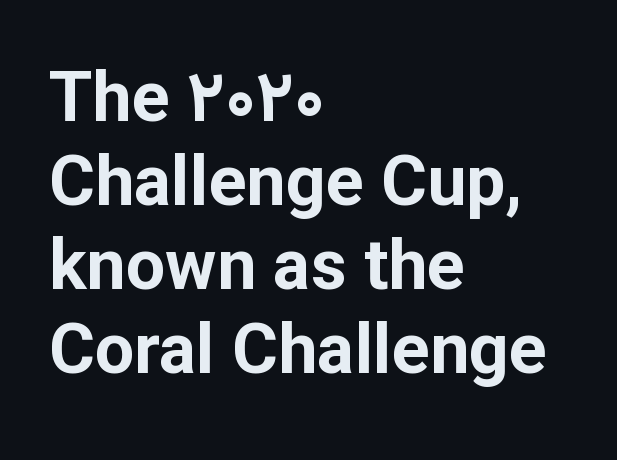
{"serif": "no", "italic": "no", "bold": "yes", "weight": "bold", "width": "normal", "stroke_contrast": "low", "x_height": "medium", "monospaced": "no", "underline": "no", "align": "left", "line_spacing_ratio": 1.2, "letter_spacing": "normal", "letter_spacing_em": 0.0, "glyph_px": 70}
